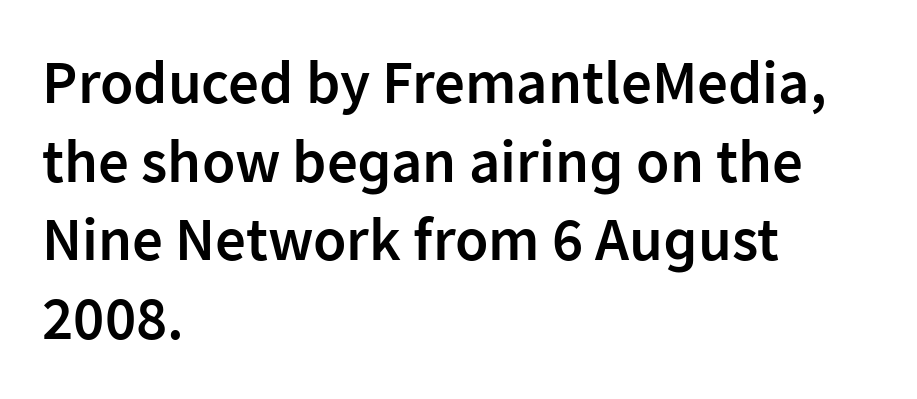
Q: Is the text bold? A: Semi-bold.
Q: Is the text italic (slanted)? A: No, it is upright.
Q: Is the typeface a serif or a sans-serif typeface? A: Sans-serif.
Q: Is the text underlined? A: No.
Q: How is the paragraph aligned? A: Left-aligned.
Q: Is the spacing between letters normal or unusually wide? A: Normal.
Q: Is the spacing between lines tight, normal or loose? A: Normal.
Q: Width (condensed, normal, or wide)? A: Normal.
Q: Stroke contrast? A: Low.
Q: x-height? A: Medium.
Q: Monospaced? A: No.
